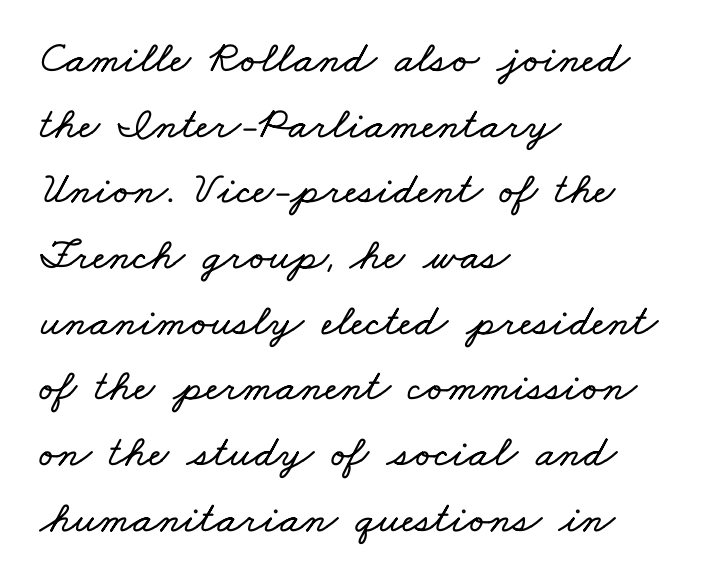
The image shows 45 px wide type; set left-aligned, normal line spacing (1.46x), normal letter spacing, not underlined; low stroke contrast and a small x-height.
